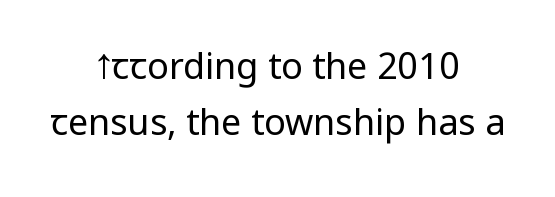
Leftover space on each line is divided equally before and after the words. One glance says typical: line gaps are just what's usual. In terms of letterspacing, this is plain default setting. A roman cut, with each character standing at attention.
